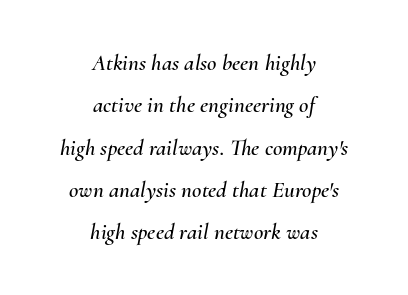
Q: Is the text italic (slanted)? A: Yes, it leans right by about 10 degrees.
Q: Is the text underlined? A: No.
Q: How is the paragraph aligned? A: Centered.
Q: Is the spacing between letters normal or unusually wide? A: Normal.
